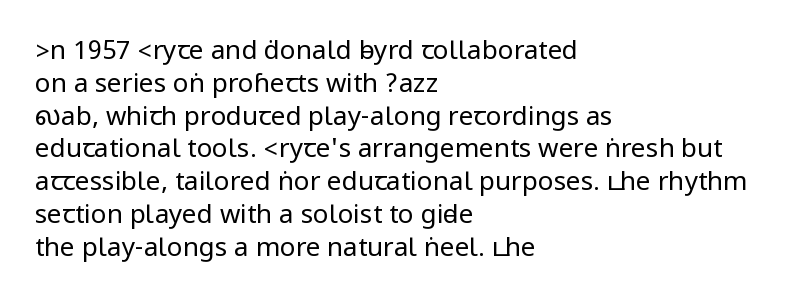
Check the space under the baseline: it is left empty. Posture: upright roman. Is the type heavy? It reads as light-to-regular instead. One-word summary of the alignment: left. The line-height multiplier appears to be the usual default.
